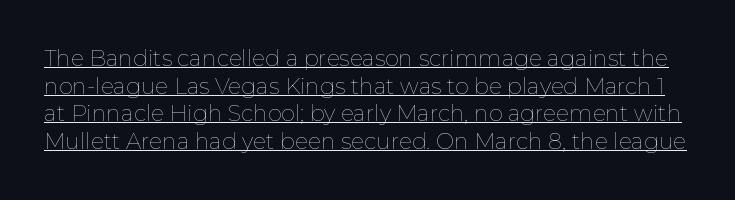
The letters look calm and open, with moderate or lighter stems. This sample uses plain, unmodified letter spacing. The letters stand upright; this is a roman face. Leading matches the norm, producing a regular column. The sample's only ornament is a line tracing under the words.
